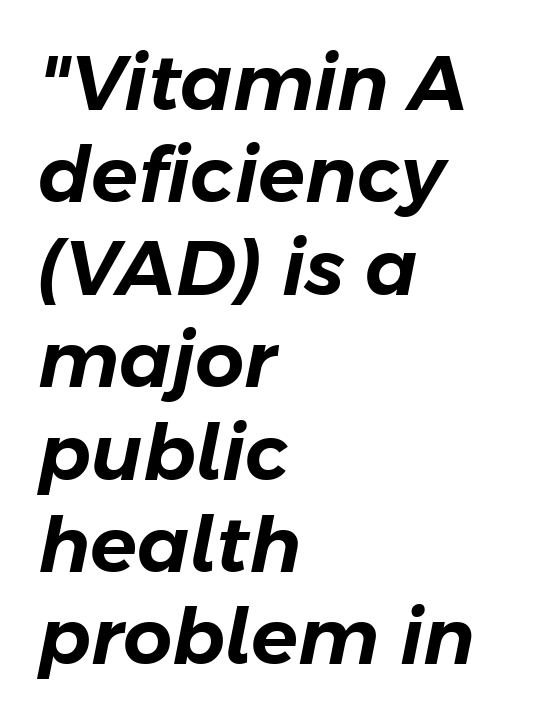
{"italic": "yes", "lean": "right", "slant_degrees": 11, "width": "normal", "stroke_contrast": "low", "x_height": "medium", "monospaced": "no", "underline": "no", "align": "left", "line_spacing_ratio": 1.2, "letter_spacing": "normal", "letter_spacing_em": 0.0, "glyph_px": 77}
